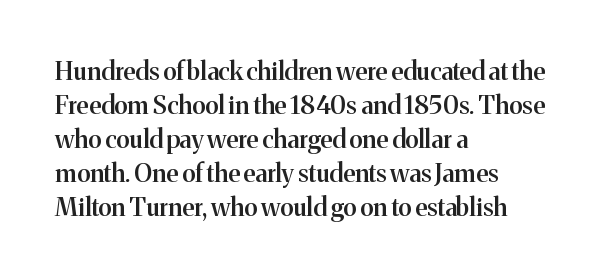
{"italic": "no", "bold": "semi", "underline": "no", "align": "left", "line_spacing": "normal", "line_spacing_ratio": 1.36, "letter_spacing": "normal", "letter_spacing_em": 0.0, "glyph_px": 25}
